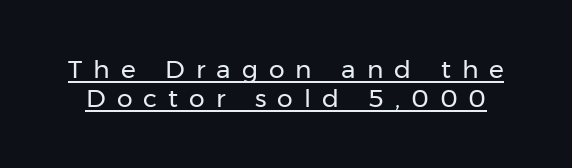
Q: Is the text bold? A: No.
Q: Is the text italic (slanted)? A: No, it is upright.
Q: Is the text underlined? A: Yes.
Q: Is the spacing between letters normal or unusually wide? A: Unusually wide.
